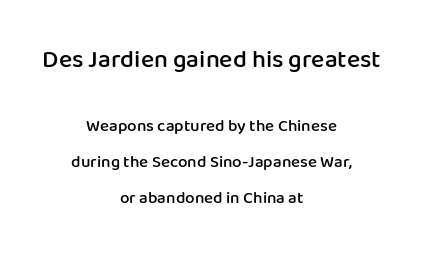
The first block has been scaled up relative to the second. Unmarked baselines from the first word to the last. The setting favours the middle, as headings and verse often do. You could call the tracking neutral — neither tight nor loose. The letters stand upright; this is a roman face.
